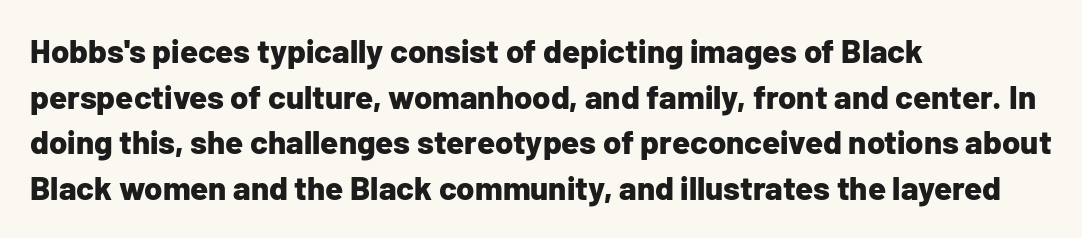
The image shows 33 px bold sans-serif type, upright; set left-aligned, normal line spacing (1.38x), normal letter spacing, not underlined; low stroke contrast and a medium x-height.
